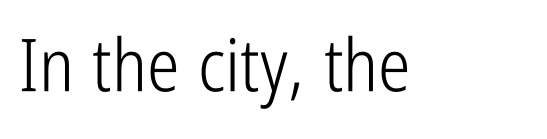
Q: Is the text bold? A: No.
Q: Is the text italic (slanted)? A: No, it is upright.
Q: Is the typeface a serif or a sans-serif typeface? A: Sans-serif.
Q: Is the text underlined? A: No.
Q: Is the spacing between letters normal or unusually wide? A: Normal.
Q: Width (condensed, normal, or wide)? A: Condensed.
Q: Stroke contrast? A: Low.
Q: x-height? A: Medium.
Q: Monospaced? A: No.
